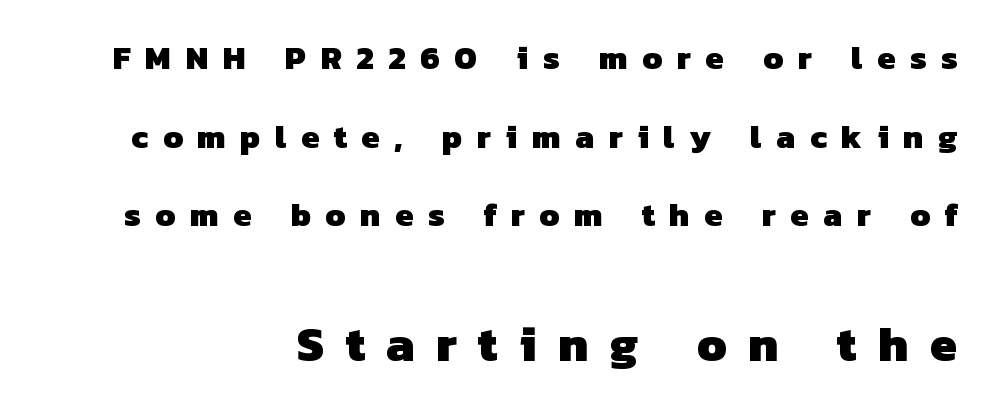
{"serif": "no", "bold": "yes", "weight": "heavy", "width": "normal", "stroke_contrast": "low", "x_height": "medium", "monospaced": "no", "underline": "no", "align": "right", "line_spacing": "loose", "line_spacing_ratio": 2.38, "letter_spacing": "wide", "letter_spacing_em": 0.44, "larger_block": "second", "size_ratio": 1.48, "glyph_px": 49}
